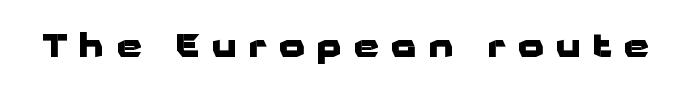
The image shows 32 px heavy, wide sans-serif type, upright; set unusually wide letter spacing (+0.39 em), not underlined; low stroke contrast and a medium x-height.
